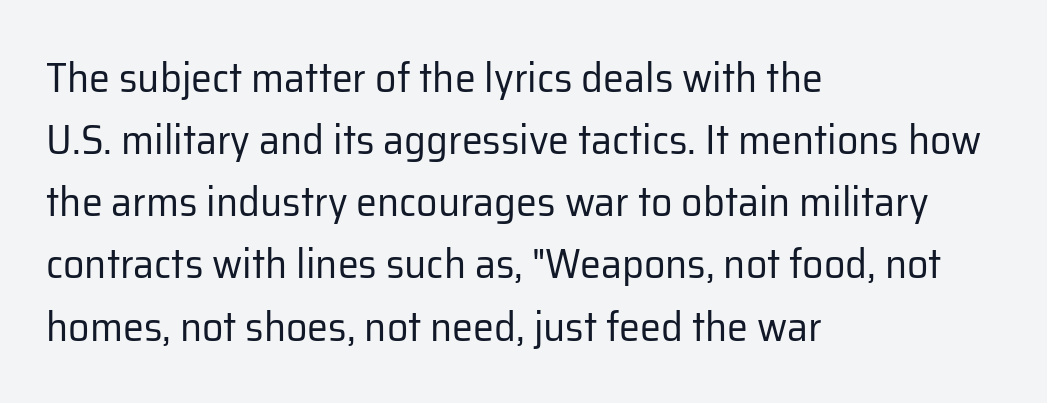
Q: Is the text bold? A: No.
Q: Is the text italic (slanted)? A: No, it is upright.
Q: Is the typeface a serif or a sans-serif typeface? A: Sans-serif.
Q: Is the text underlined? A: No.
Q: How is the paragraph aligned? A: Left-aligned.
Q: Is the spacing between letters normal or unusually wide? A: Normal.
Q: Is the spacing between lines tight, normal or loose? A: Normal.
Q: Width (condensed, normal, or wide)? A: Normal.
Q: Stroke contrast? A: Low.
Q: x-height? A: Medium.
Q: Monospaced? A: No.
